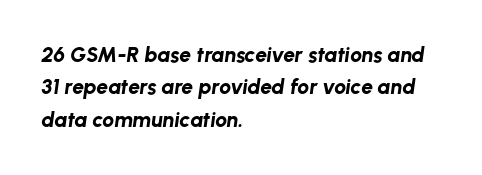
Q: Is the text bold? A: Yes.
Q: Is the text italic (slanted)? A: Yes, it leans right by about 8 degrees.
Q: Is the text underlined? A: No.
Q: How is the paragraph aligned? A: Left-aligned.
Q: Is the spacing between letters normal or unusually wide? A: Normal.
Q: Is the spacing between lines tight, normal or loose? A: Normal.
